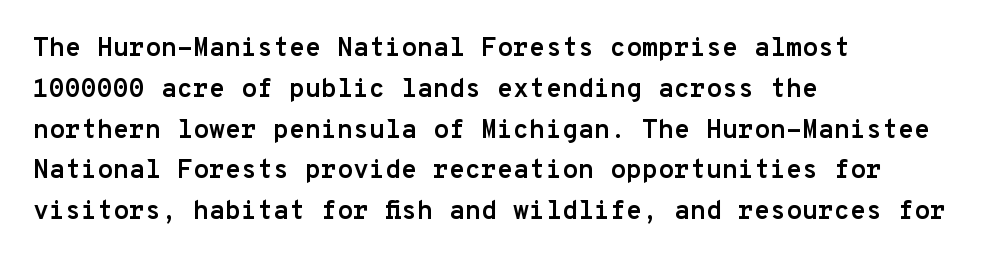
The image shows 26 px bold type, upright; set left-aligned, normal line spacing (1.57x), normal letter spacing, not underlined.
